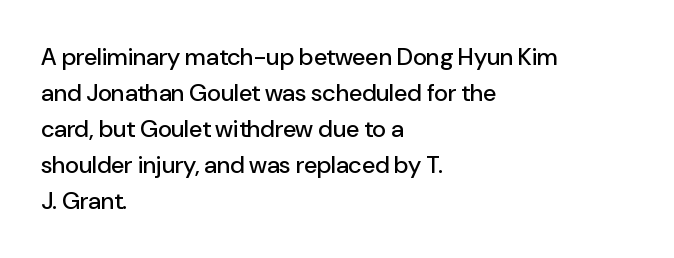
{"italic": "no", "underline": "no", "align": "left", "line_spacing": "normal", "line_spacing_ratio": 1.5, "letter_spacing": "normal", "letter_spacing_em": 0.0, "glyph_px": 24}
